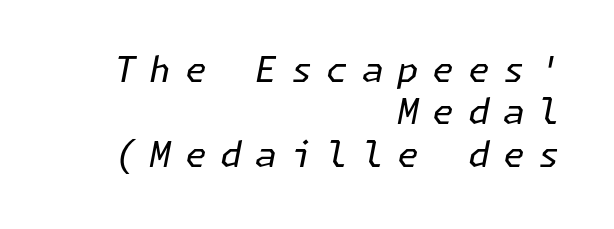
Has an underline been added? It has not. Words appear elongated and porous because spacing is wide. The passage is arranged like a letterhead date or caption credit — flush right. The typography opts for an oblique posture over an upright one. The font sits on the lighter half of the weight spectrum, regular included.
